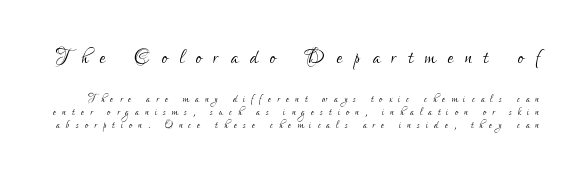
{"bold": "no", "underline": "no", "line_spacing": "tight", "line_spacing_ratio": 0.96, "letter_spacing": "wide", "letter_spacing_em": 0.44, "larger_block": "first", "size_ratio": 1.93, "glyph_px": 27}
